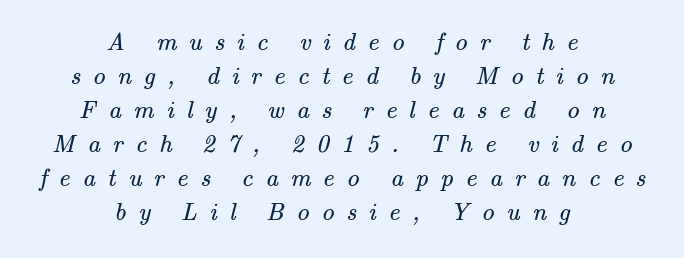
This reads as an unemphasized weight, regular at the heaviest. The lines in this sample share a center point and differ in where they start and stop. No word sits above an underline. Substantial extra tracking has been applied to these lines. A typesetter would call this leading conventional body-copy spacing.
